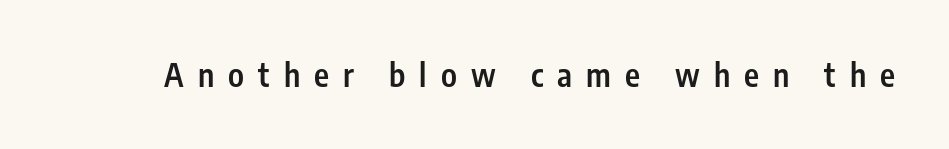
Q: Is the text bold? A: Semi-bold.
Q: Is the text italic (slanted)? A: No, it is upright.
Q: Is the typeface a serif or a sans-serif typeface? A: Sans-serif.
Q: Is the text underlined? A: No.
Q: Is the spacing between letters normal or unusually wide? A: Unusually wide.
Q: Width (condensed, normal, or wide)? A: Condensed.
Q: Stroke contrast? A: Low.
Q: x-height? A: Medium.
Q: Monospaced? A: No.
